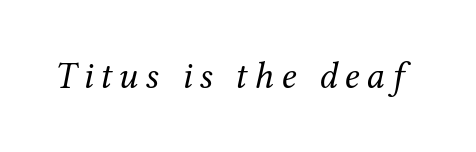
Style check: oblique. Is this a heavy cut? Hardly; it is regular or lighter. Descender tails drop into unmarked territory. These lines are rendered in a variable-pitch font. Small tapered or slab feet sit at the stroke ends, so this counts as serif.
